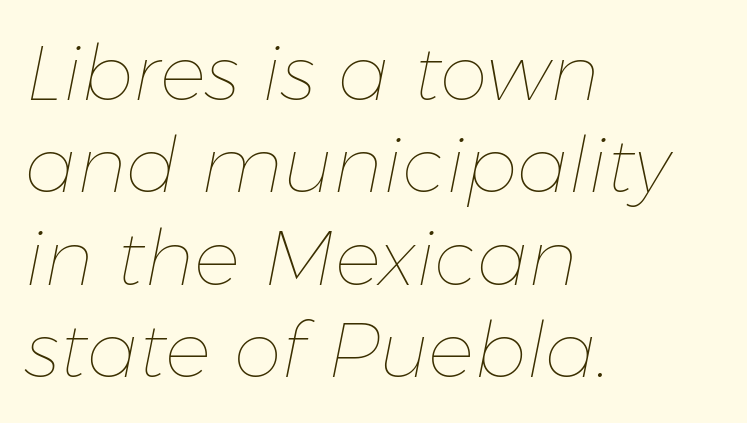
Q: Is the text bold? A: No.
Q: Is the text italic (slanted)? A: Yes, it leans right by about 11 degrees.
Q: Is the text underlined? A: No.
Q: How is the paragraph aligned? A: Left-aligned.
Q: Is the spacing between letters normal or unusually wide? A: Normal.
Q: Width (condensed, normal, or wide)? A: Normal.
Q: Stroke contrast? A: Low.
Q: x-height? A: Medium.
Q: Monospaced? A: No.
